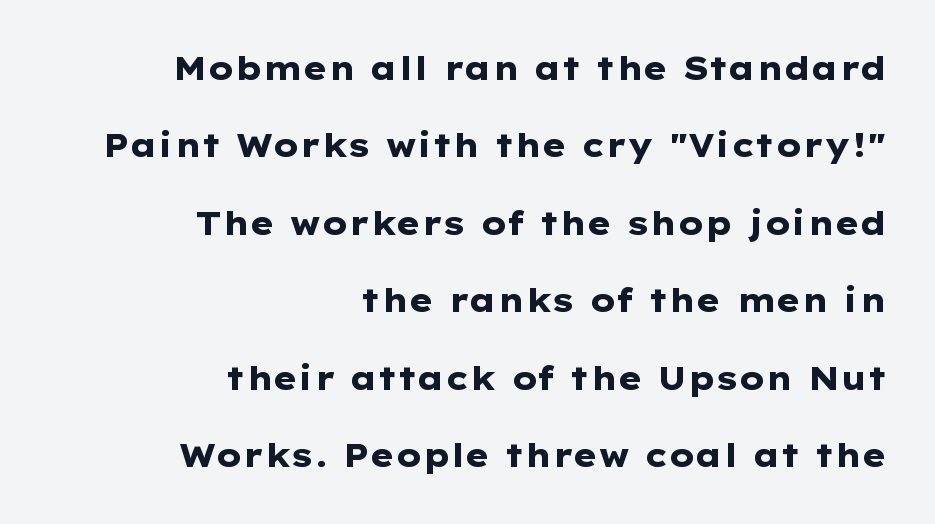
Q: Is the text bold? A: Yes.
Q: Is the text italic (slanted)? A: No, it is upright.
Q: Is the typeface a serif or a sans-serif typeface? A: Sans-serif.
Q: Is the text underlined? A: No.
Q: How is the paragraph aligned? A: Right-aligned.
Q: Is the spacing between letters normal or unusually wide? A: Normal.
Q: Is the spacing between lines tight, normal or loose? A: Loose.
Q: Width (condensed, normal, or wide)? A: Wide.
Q: Stroke contrast? A: Low.
Q: x-height? A: Medium.
Q: Monospaced? A: No.
